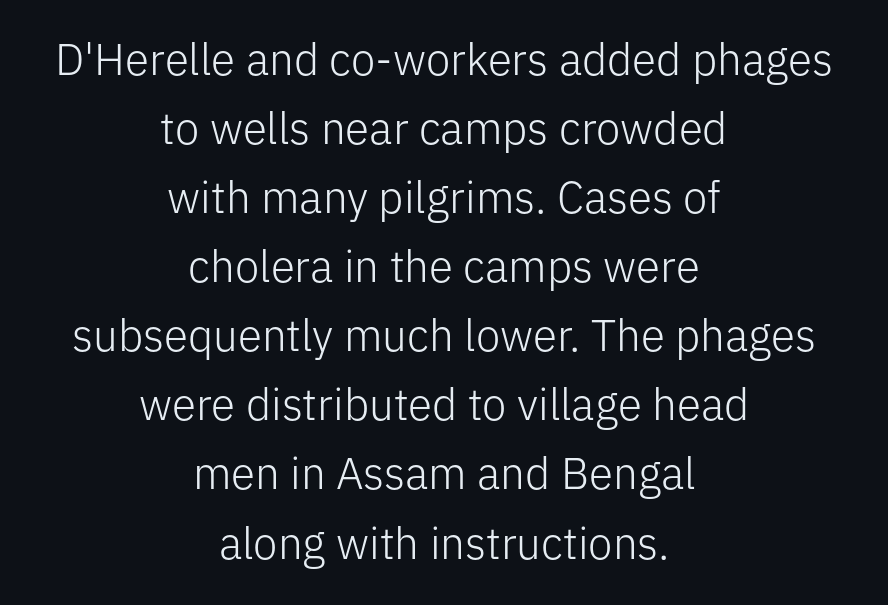
The image shows 44 px light sans-serif type, upright; set centered, normal line spacing (1.57x), normal letter spacing, not underlined; low stroke contrast and a medium x-height.
